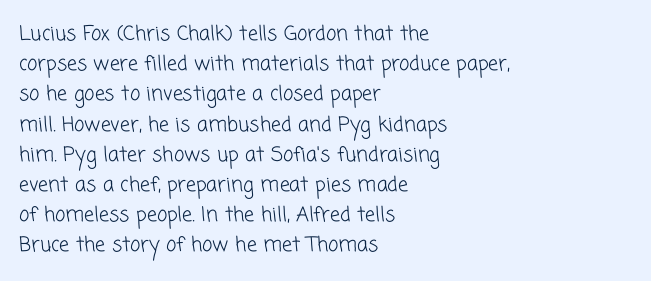
{"bold": "no", "underline": "no", "align": "left", "line_spacing": "normal", "line_spacing_ratio": 1.51, "letter_spacing": "normal", "letter_spacing_em": 0.0, "glyph_px": 20}
